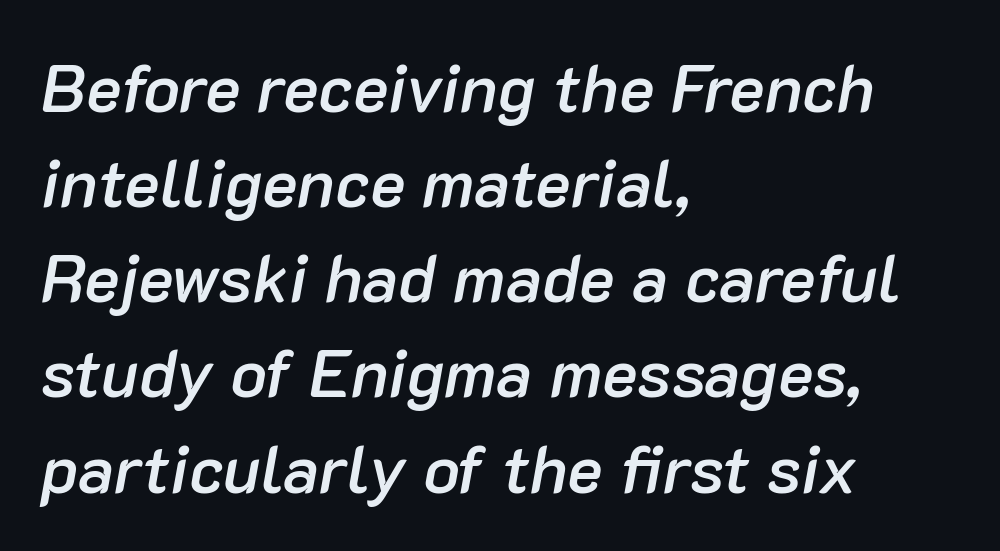
The image shows 67 px semibold type, italic (leaning right); set left-aligned, normal line spacing (1.42x), normal letter spacing, not underlined; low stroke contrast and a medium x-height.
